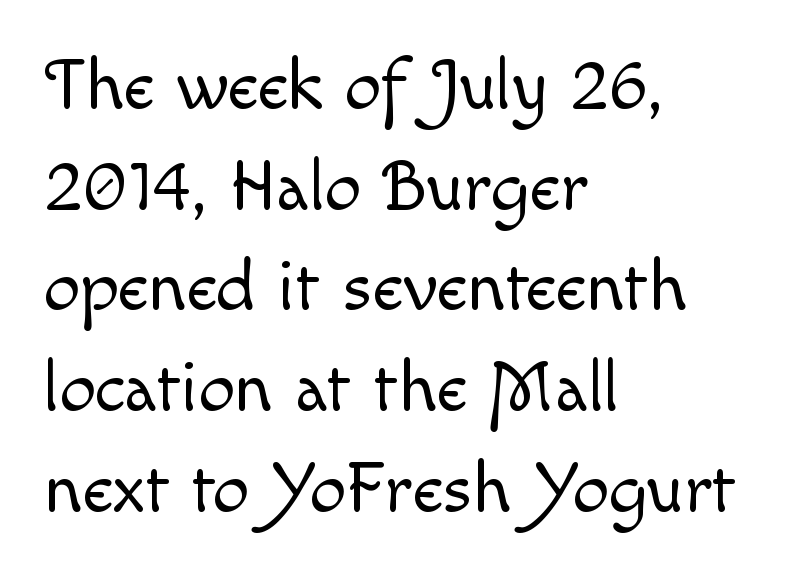
Q: Is the text bold? A: No.
Q: Is the text italic (slanted)? A: No, it is upright.
Q: Is the text underlined? A: No.
Q: How is the paragraph aligned? A: Left-aligned.
Q: Is the spacing between letters normal or unusually wide? A: Normal.
Q: Is the spacing between lines tight, normal or loose? A: Normal.
Q: Width (condensed, normal, or wide)? A: Normal.
Q: x-height? A: Small.
Q: Monospaced? A: No.
